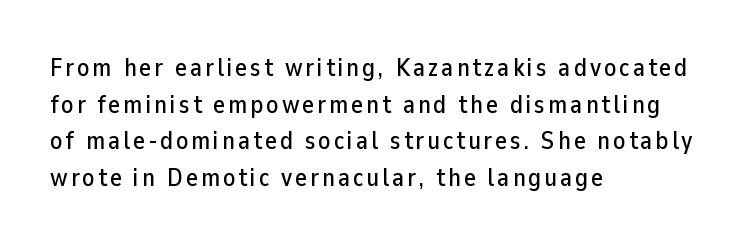
{"italic": "no", "underline": "no", "align": "left", "line_spacing": "normal", "line_spacing_ratio": 1.47, "glyph_px": 25}
